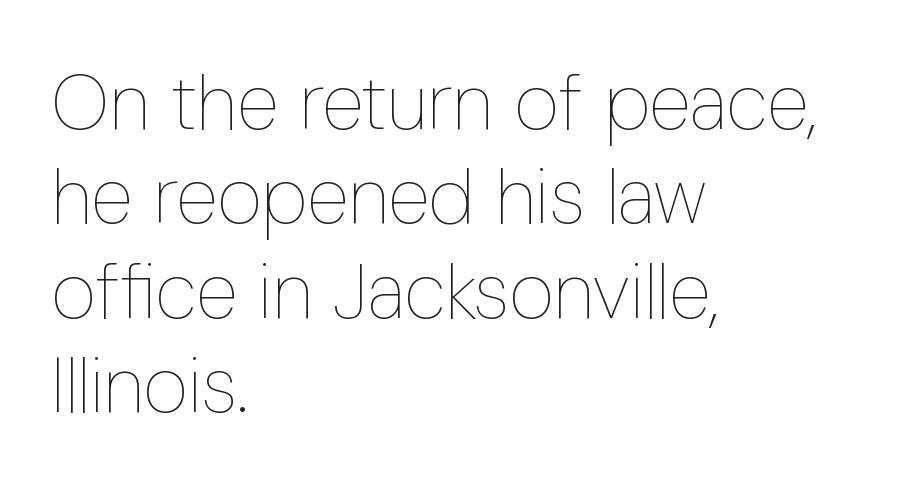
Q: Is the text bold? A: No.
Q: Is the text italic (slanted)? A: No, it is upright.
Q: Is the text underlined? A: No.
Q: How is the paragraph aligned? A: Left-aligned.
Q: Is the spacing between letters normal or unusually wide? A: Normal.
Q: Width (condensed, normal, or wide)? A: Condensed.
Q: Stroke contrast? A: Low.
Q: x-height? A: Medium.
Q: Monospaced? A: No.
